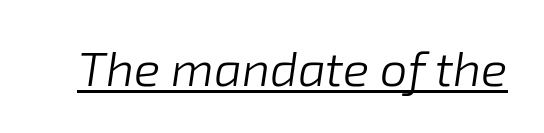
The letters sit at their default tracking, neither squeezed nor spread. This reads as an unemphasized weight, regular at the heaviest. Students, observe the line beneath the letters — that is underlining. The passage shown is typed in a proportional face where columns would drift. Slanted lettering throughout.
